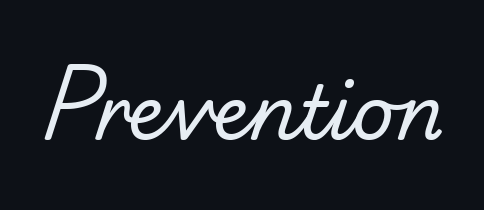
Q: Is the text bold? A: No.
Q: Is the typeface a serif or a sans-serif typeface? A: Sans-serif.
Q: Is the text underlined? A: No.
Q: Is the spacing between letters normal or unusually wide? A: Normal.
Q: Width (condensed, normal, or wide)? A: Normal.
Q: Stroke contrast? A: Low.
Q: x-height? A: Small.
Q: Monospaced? A: No.
